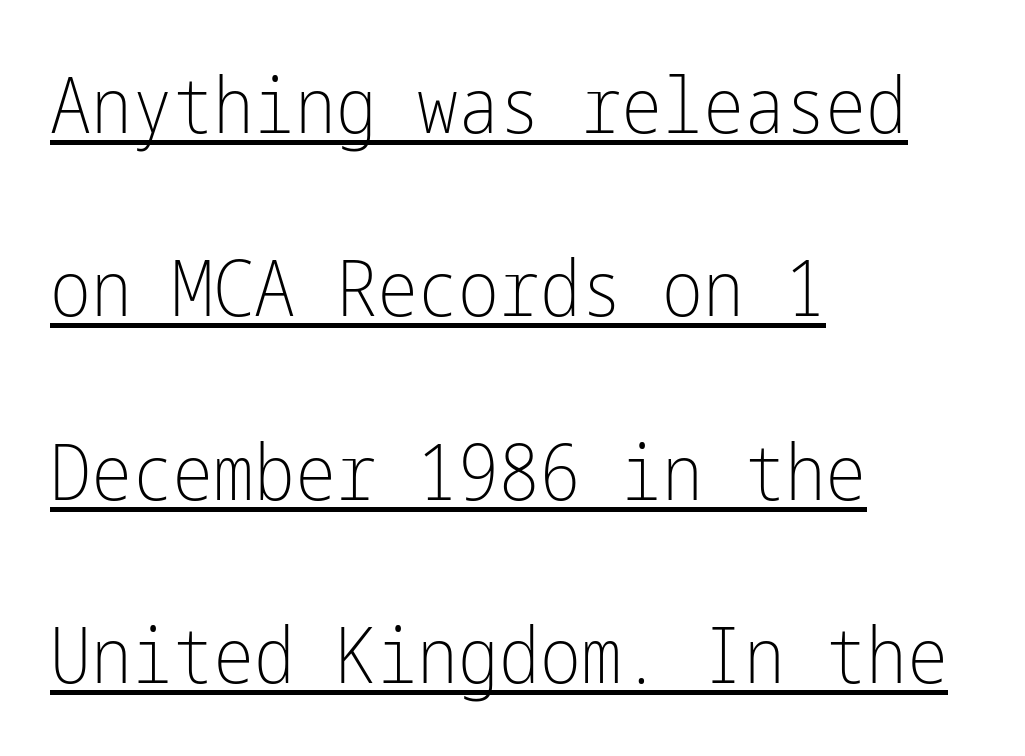
The image shows 77 px light, condensed sans-serif type, upright; set left-aligned, loose line spacing (2.38x), normal letter spacing, underlined; low stroke contrast and a medium x-height.
